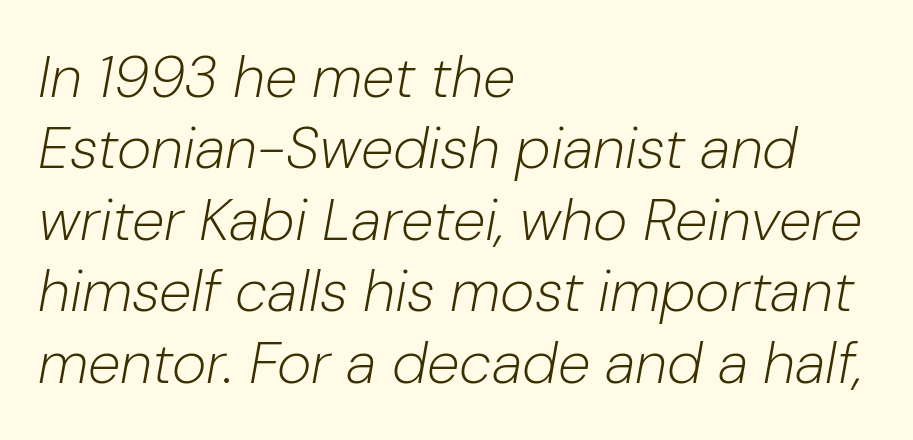
The image shows 59 px light type, italic (leaning right); set left-aligned, line spacing 1.21x, normal letter spacing, not underlined; low stroke contrast and a medium x-height.
